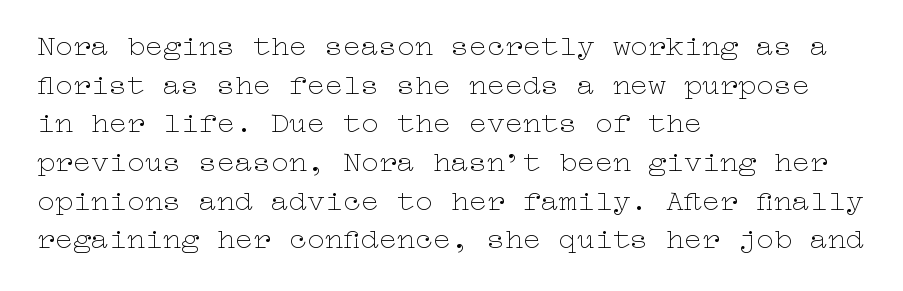
Every character sits straight up, as roman type does. Line starts are locked; line ends wander. Tracking value appears to be zero — textbook default spacing. Weight class: somewhere from thin through regular. The foot of each line stays bare and open. Notice how descenders clear the ascenders below comfortably — that's standard leading.
